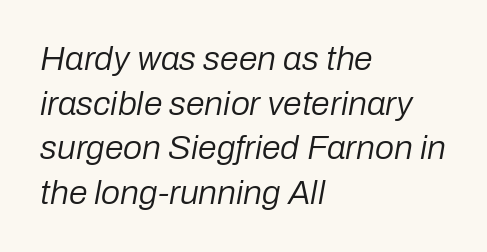
The image shows 34 px regular-weight type, italic (leaning right); set left-aligned, normal line spacing (1.31x), normal letter spacing, not underlined; low stroke contrast and a medium x-height.
